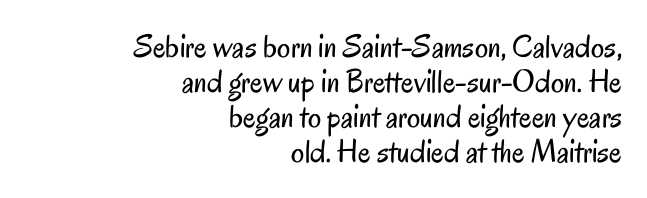
The image shows 33 px regular-weight, condensed sans-serif type, upright; set right-aligned, tight line spacing (1.06x), normal letter spacing, not underlined; low stroke contrast and a small x-height.
